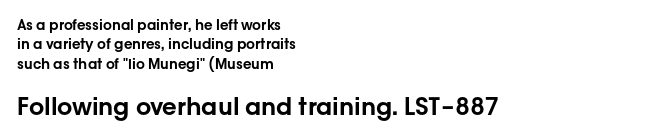
Every character sits straight up, as roman type does. Layout note: lines flush left. The specimen omits any rule beneath the text block's lines. The vertical gap from one line to the next is medium. The second block has been scaled up relative to the first.
